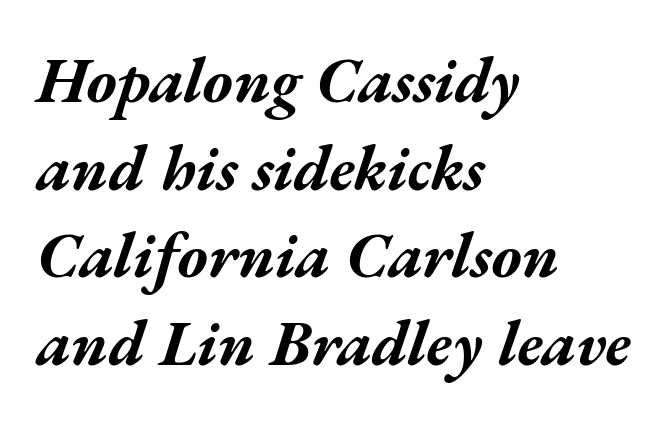
Q: Is the text bold? A: Yes.
Q: Is the text italic (slanted)? A: Yes, it leans right by about 17 degrees.
Q: Is the text underlined? A: No.
Q: How is the paragraph aligned? A: Left-aligned.
Q: Is the spacing between letters normal or unusually wide? A: Normal.
Q: Is the spacing between lines tight, normal or loose? A: Normal.
Q: Width (condensed, normal, or wide)? A: Wide.
Q: Stroke contrast? A: Medium.
Q: x-height? A: Medium.
Q: Monospaced? A: No.
